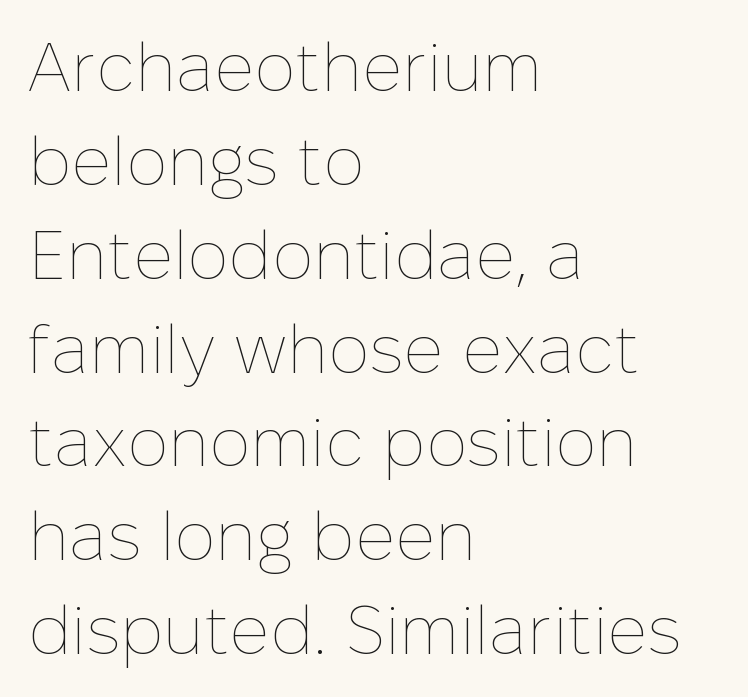
Glance below the letters and you will spot only blank space. The letterforms sit shoulder to shoulder at normal distance. Think of a printed novel: that variable character pitch is what you see here. Counters stay open thanks to moderate or lighter strokes. Successive baselines arrive at the customary interval. Nope, not italic — everything's standing straight.
